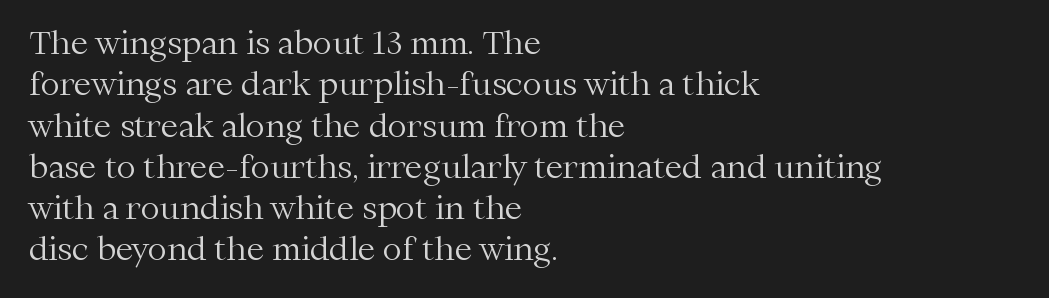
Q: Is the text bold? A: No.
Q: Is the text italic (slanted)? A: No, it is upright.
Q: Is the typeface a serif or a sans-serif typeface? A: Serif.
Q: Is the text underlined? A: No.
Q: How is the paragraph aligned? A: Left-aligned.
Q: Is the spacing between letters normal or unusually wide? A: Normal.
Q: Is the spacing between lines tight, normal or loose? A: Normal.
Q: Width (condensed, normal, or wide)? A: Normal.
Q: Stroke contrast? A: Medium.
Q: x-height? A: Medium.
Q: Monospaced? A: No.
